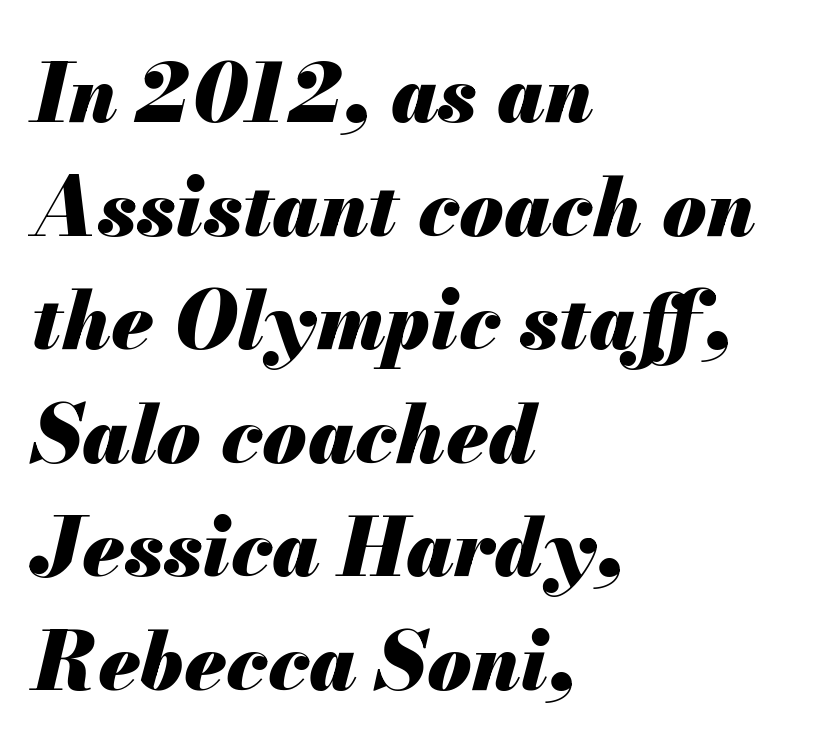
Quick note: underline off. The compositor pushed each line to the left boundary. Line spacing here is normal. Notice how thick the strokes are: this is what a full bold looks like. The type is set solid horizontally, with unmodified tracking.
